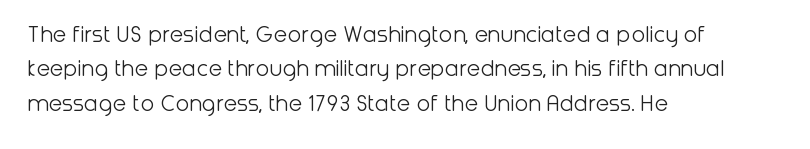
The image shows 25 px text type, upright; set left-aligned, normal line spacing (1.38x), normal letter spacing, not underlined.
